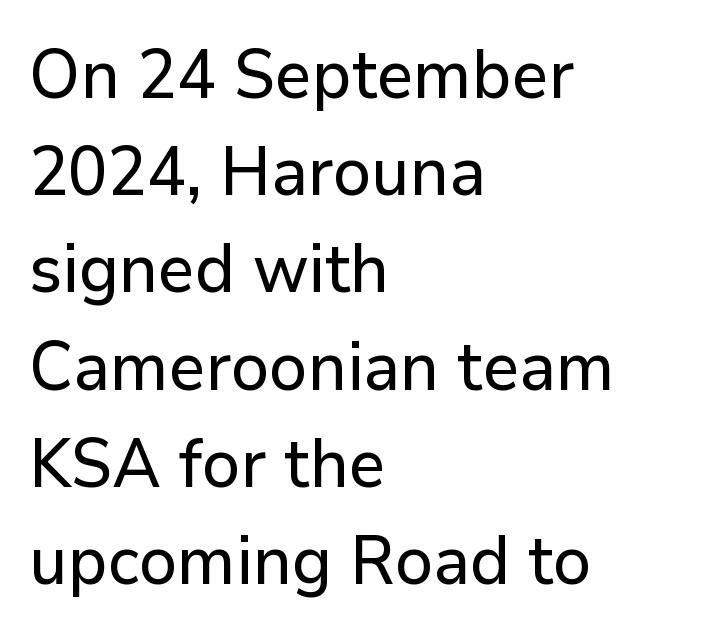
The image shows 68 px sans-serif type, upright; set left-aligned, normal line spacing (1.43x), normal letter spacing, not underlined; low stroke contrast and a medium x-height.
